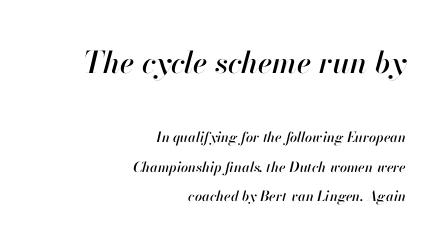
{"italic": "yes", "lean": "right", "slant_degrees": 13, "width": "normal", "stroke_contrast": "high", "x_height": "small", "monospaced": "no", "underline": "no", "align": "right", "line_spacing": "loose", "line_spacing_ratio": 2.11, "letter_spacing": "normal", "letter_spacing_em": 0.0, "larger_block": "first", "size_ratio": 2.14, "glyph_px": 30}
